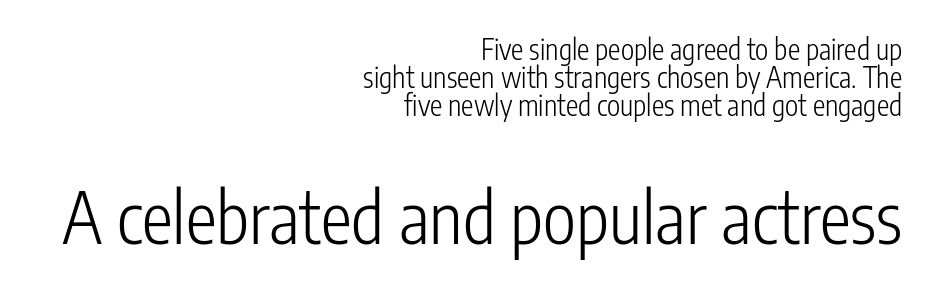
Q: Is the text bold? A: No.
Q: Is the text italic (slanted)? A: No, it is upright.
Q: Is the typeface a serif or a sans-serif typeface? A: Sans-serif.
Q: Is the text underlined? A: No.
Q: How is the paragraph aligned? A: Right-aligned.
Q: Is the spacing between letters normal or unusually wide? A: Normal.
Q: Is the spacing between lines tight, normal or loose? A: Tight.
Q: Which block of text is set in a larger size, the first (top) or the second (bottom)? A: The second (bottom) one.
Q: Width (condensed, normal, or wide)? A: Condensed.
Q: Stroke contrast? A: Low.
Q: x-height? A: Medium.
Q: Monospaced? A: No.
